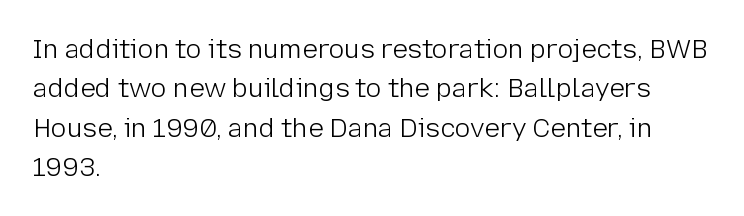
Q: Is the text bold? A: No.
Q: Is the text italic (slanted)? A: No, it is upright.
Q: Is the text underlined? A: No.
Q: How is the paragraph aligned? A: Left-aligned.
Q: Is the spacing between letters normal or unusually wide? A: Normal.
Q: Is the spacing between lines tight, normal or loose? A: Normal.
